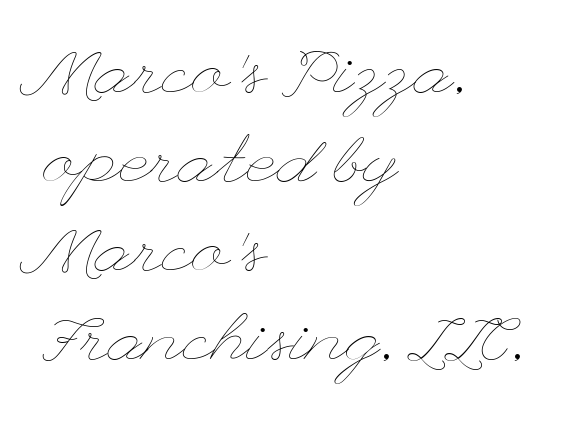
The image shows 67 px thin, wide type; set left-aligned, normal line spacing (1.33x), normal letter spacing, not underlined; low stroke contrast and a small x-height.
